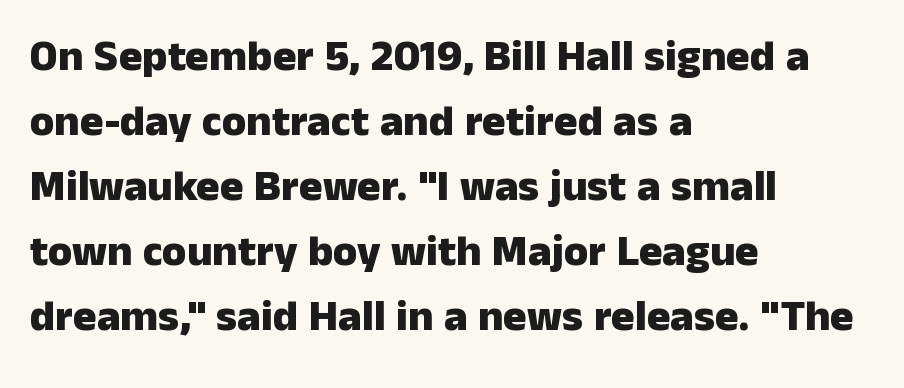
{"serif": "no", "italic": "no", "bold": "yes", "weight": "heavy", "width": "normal", "stroke_contrast": "low", "x_height": "medium", "monospaced": "no", "underline": "no", "align": "left", "line_spacing": "normal", "line_spacing_ratio": 1.48, "letter_spacing": "normal", "letter_spacing_em": 0.0, "glyph_px": 44}
